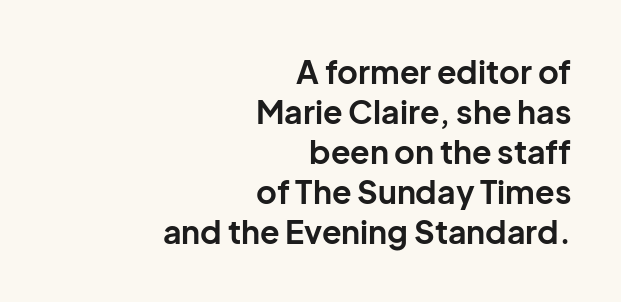
{"serif": "no", "italic": "no", "bold": "yes", "weight": "bold", "width": "normal", "stroke_contrast": "low", "x_height": "medium", "monospaced": "no", "underline": "no", "align": "right", "line_spacing": "normal", "line_spacing_ratio": 1.25, "letter_spacing": "normal", "letter_spacing_em": 0.0, "glyph_px": 32}
